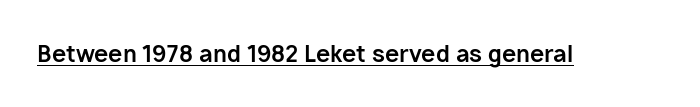
{"italic": "no", "bold": "yes", "underline": "yes", "letter_spacing": "normal", "letter_spacing_em": 0.0, "glyph_px": 23}
